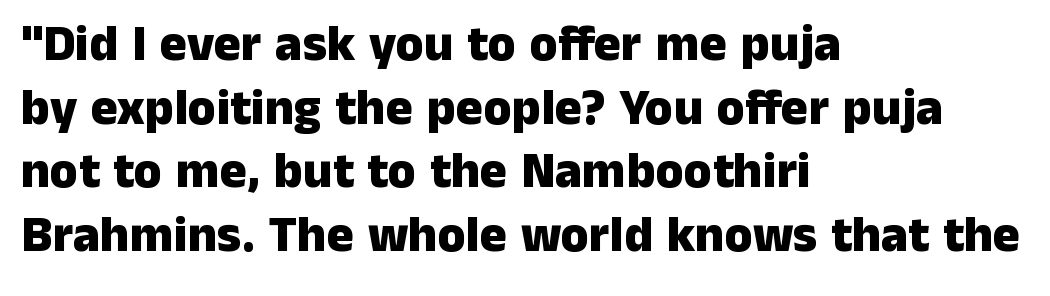
The image shows 51 px heavy sans-serif type, upright; set left-aligned, normal line spacing (1.25x), normal letter spacing, not underlined; low stroke contrast and a medium x-height.
